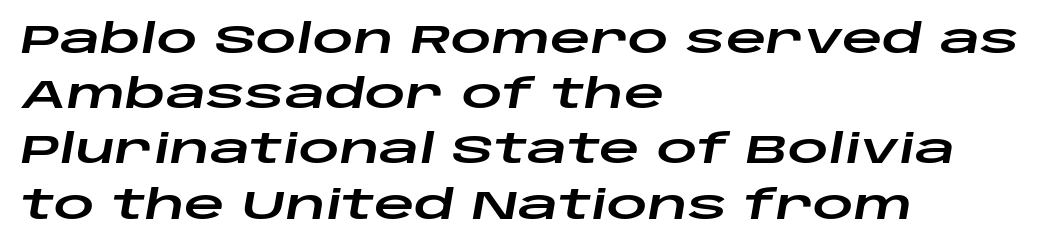
The image shows 40 px wide type, italic (leaning right); set left-aligned, normal line spacing (1.38x), normal letter spacing, not underlined; low stroke contrast and a large x-height.
